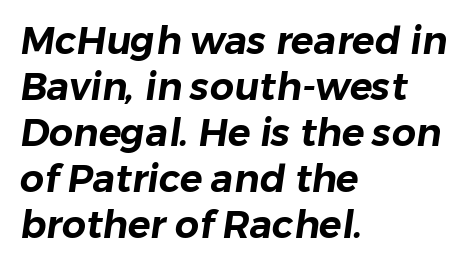
The image shows 38 px sans-serif type; set left-aligned, line spacing 1.21x, normal letter spacing, not underlined; low stroke contrast and a medium x-height.
